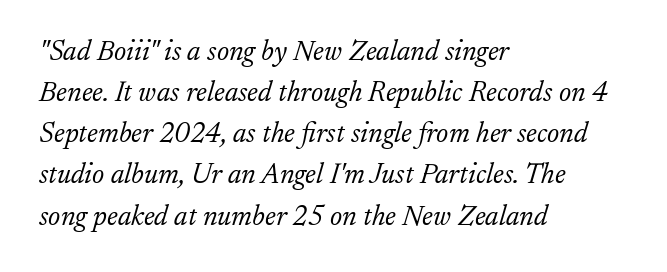
{"serif": "yes", "italic": "yes", "lean": "right", "slant_degrees": 17, "bold": "no", "weight": "light", "width": "normal", "stroke_contrast": "low", "x_height": "small", "monospaced": "no", "underline": "no", "align": "left", "line_spacing": "normal", "line_spacing_ratio": 1.47, "letter_spacing": "normal", "letter_spacing_em": 0.0, "glyph_px": 28}
